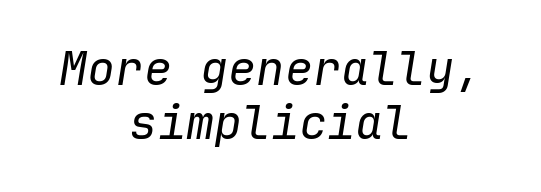
Q: Is the text bold? A: No.
Q: Is the text italic (slanted)? A: Yes, it leans right by about 9 degrees.
Q: Is the text underlined? A: No.
Q: How is the paragraph aligned? A: Centered.
Q: Is the spacing between letters normal or unusually wide? A: Normal.
Q: Is the spacing between lines tight, normal or loose? A: Tight.
Q: Width (condensed, normal, or wide)? A: Normal.
Q: Stroke contrast? A: Low.
Q: x-height? A: Medium.
Q: Monospaced? A: Yes.
